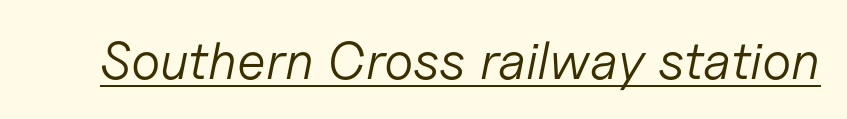
{"italic": "yes", "lean": "right", "slant_degrees": 11, "bold": "no", "weight": "light", "width": "normal", "stroke_contrast": "low", "x_height": "medium", "monospaced": "no", "underline": "yes", "letter_spacing": "normal", "letter_spacing_em": 0.0, "glyph_px": 53}
